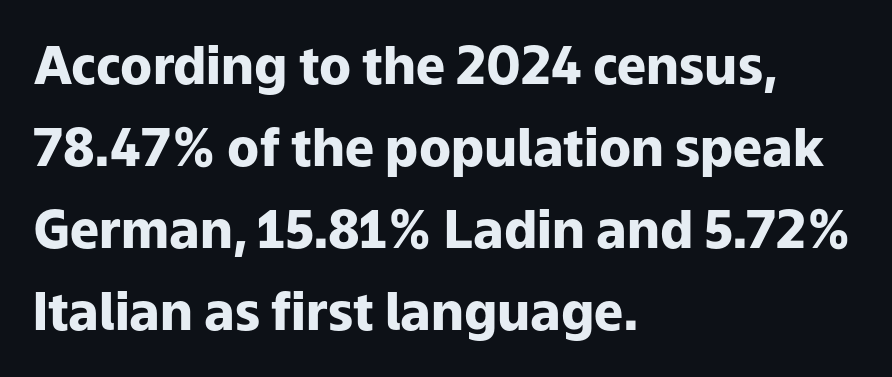
The image shows 52 px heavy sans-serif type, upright; set left-aligned, normal line spacing (1.58x), normal letter spacing, not underlined; low stroke contrast and a medium x-height.
